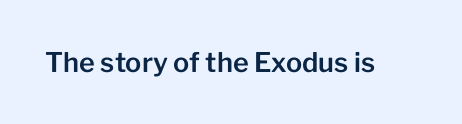
The image shows 27 px text type, upright; set normal letter spacing, not underlined.
